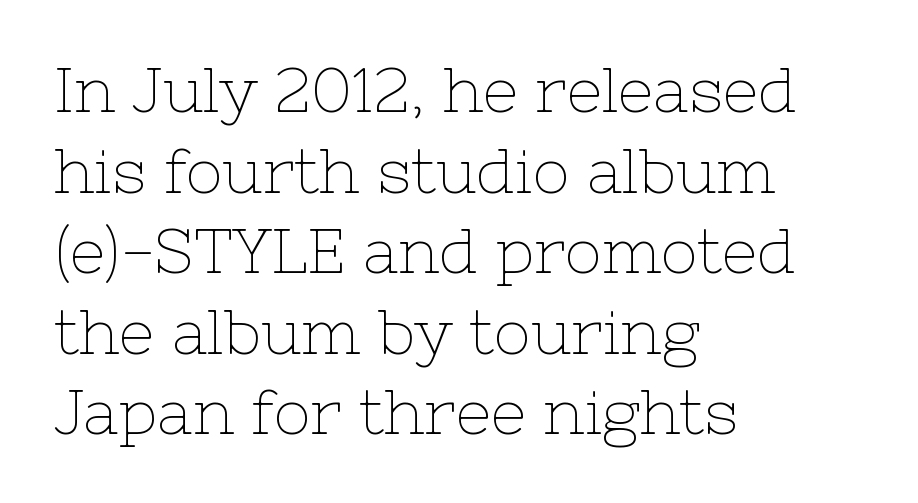
The image shows 62 px thin serif type, upright; set left-aligned, normal line spacing (1.3x), normal letter spacing, not underlined; low stroke contrast and a medium x-height.
